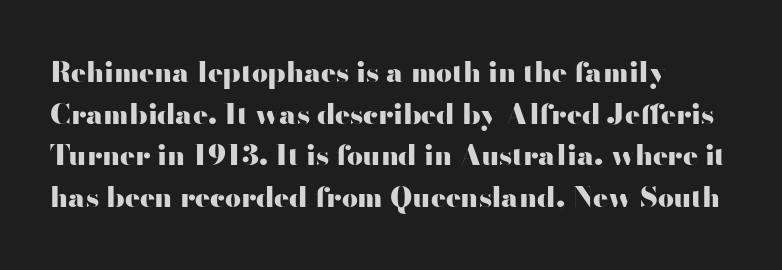
Q: Is the text bold? A: Yes.
Q: Is the text italic (slanted)? A: No, it is upright.
Q: Is the typeface a serif or a sans-serif typeface? A: Sans-serif.
Q: Is the text underlined? A: No.
Q: Is the spacing between letters normal or unusually wide? A: Normal.
Q: Is the spacing between lines tight, normal or loose? A: Normal.
Q: Width (condensed, normal, or wide)? A: Wide.
Q: Stroke contrast? A: High.
Q: x-height? A: Small.
Q: Monospaced? A: No.
